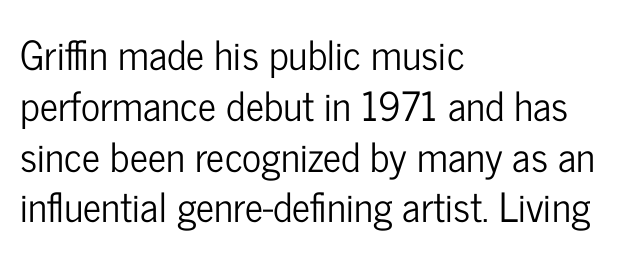
The image shows 40 px condensed sans-serif type, upright; set left-aligned, normal line spacing (1.27x), normal letter spacing, not underlined; low stroke contrast and a medium x-height.
